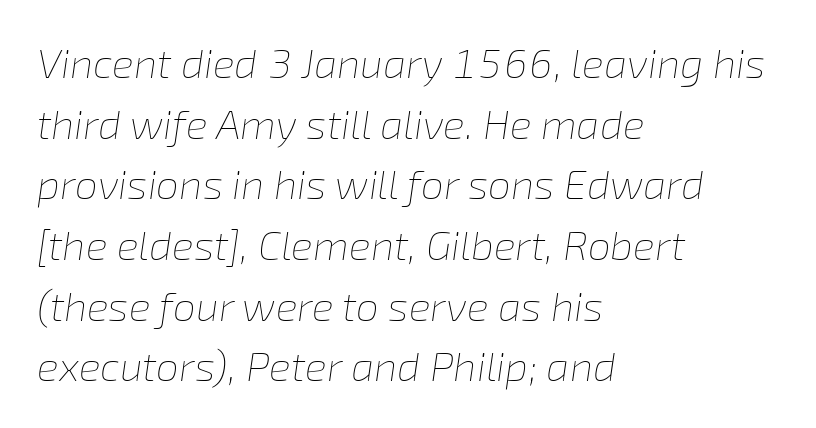
This block has exactly the height ordinary leading produces. Between one letter and the next there's only the usual sliver of space. Short and long lines alike share a common starting point at left. Would a proofreader flag this as italicized? Yes. Underlining? Definitely not there. Think of a printed novel: that variable character pitch is what you see here.
